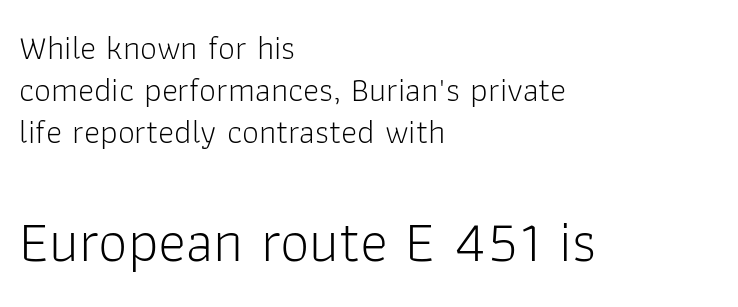
Check the space under the baseline: it is left empty. The composition opens small and finishes big. Grotesque or geometric, the face here clearly has no serifs. Nope, not italic — everything's standing straight.
